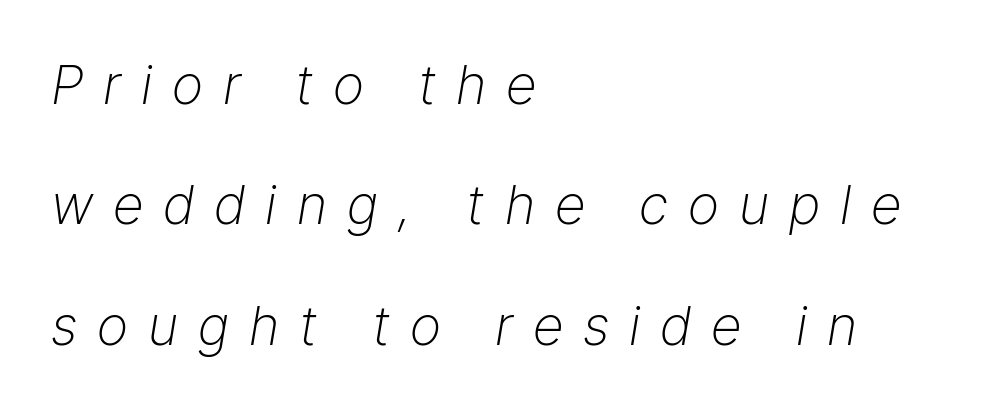
This rendering widens character spacing well past its baseline value. The lettering tilts uniformly, giving the passage an italic look. Think of a printed novel: that variable character pitch is what you see here. The strip under each line holds only bare page.
